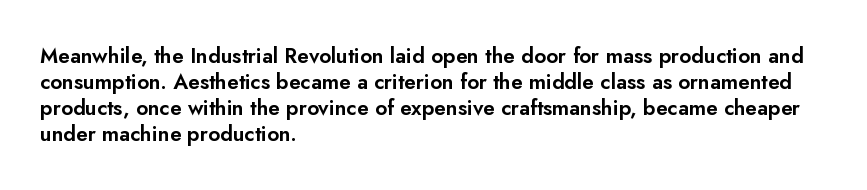
Q: Is the text italic (slanted)? A: No, it is upright.
Q: Is the text underlined? A: No.
Q: How is the paragraph aligned? A: Left-aligned.
Q: Is the spacing between letters normal or unusually wide? A: Normal.
